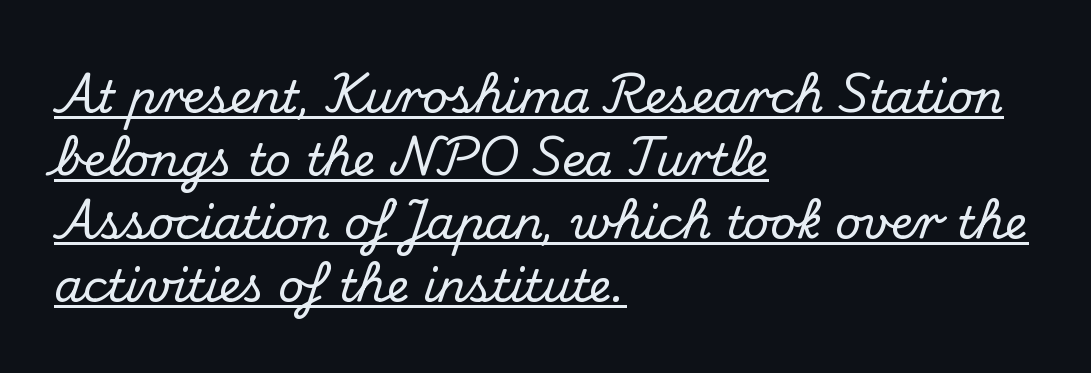
Unlike a clean sans, this face finishes its strokes with serifs. These lines keep a tight, regular rhythm from letter to letter. The lines in this sample share a left origin and differ only in where they stop. This sample has the flowing, uneven cadence of proportional lettering. Decoration check: the copy is underlined. The rows are spaced the way most documents space them.
